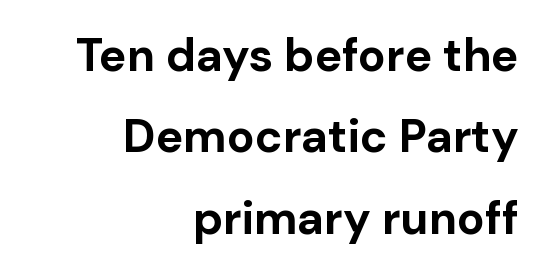
The image shows 46 px bold sans-serif type, upright; set right-aligned, line spacing 1.77x, normal letter spacing, not underlined; low stroke contrast and a medium x-height.
